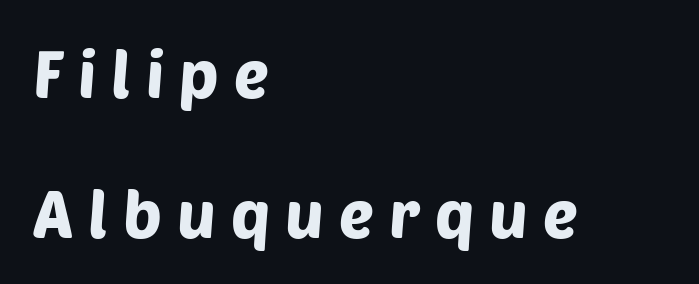
The image shows 65 px sans-serif type; set left-aligned, loose line spacing (2.15x), unusually wide letter spacing (+0.23 em), not underlined; low stroke contrast and a large x-height.
